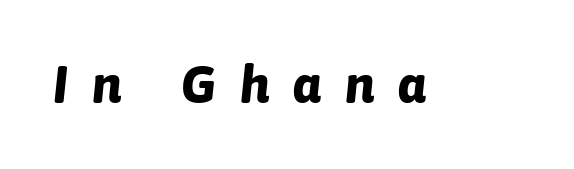
Q: Is the text bold? A: Yes.
Q: Is the text italic (slanted)? A: Yes, it leans right by about 6 degrees.
Q: Is the text underlined? A: No.
Q: Is the spacing between letters normal or unusually wide? A: Unusually wide.
Q: Width (condensed, normal, or wide)? A: Normal.
Q: Stroke contrast? A: Low.
Q: x-height? A: Medium.
Q: Monospaced? A: No.
